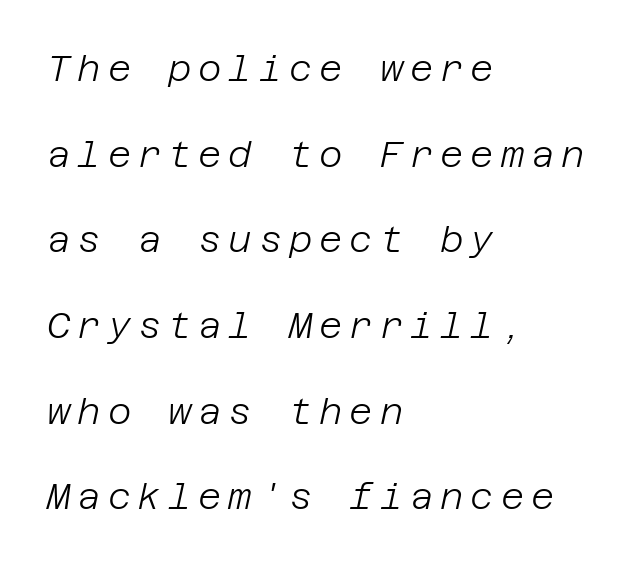
Q: Is the text bold? A: No.
Q: Is the text italic (slanted)? A: Yes, it leans right by about 12 degrees.
Q: Is the text underlined? A: No.
Q: How is the paragraph aligned? A: Left-aligned.
Q: Is the spacing between lines tight, normal or loose? A: Loose.
Q: Width (condensed, normal, or wide)? A: Normal.
Q: Stroke contrast? A: Low.
Q: x-height? A: Large.
